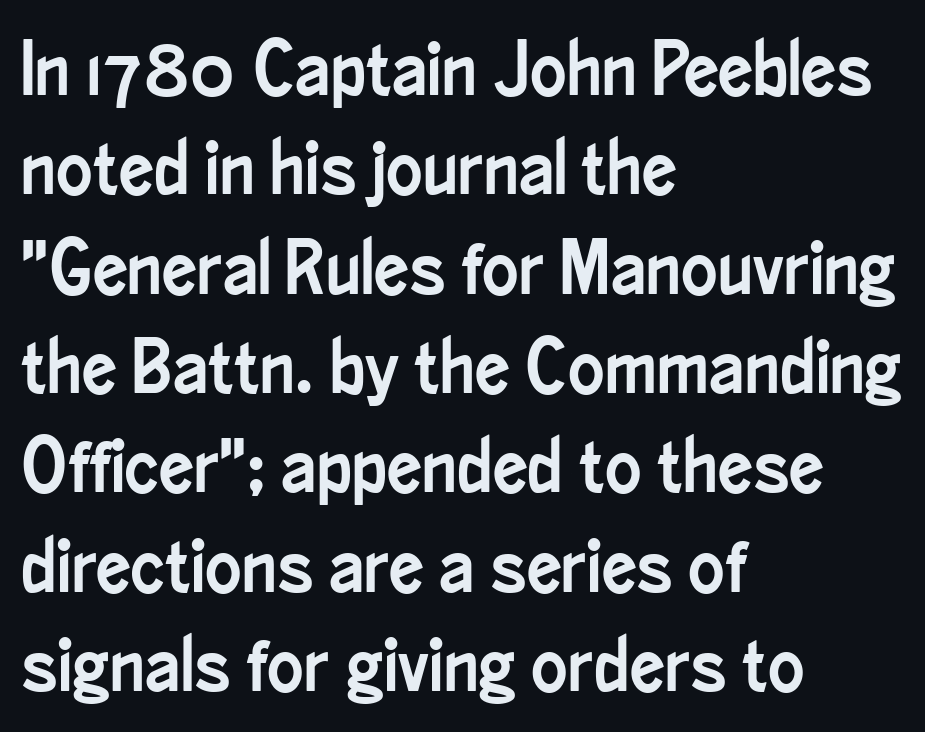
{"serif": "no", "italic": "no", "width": "condensed", "stroke_contrast": "low", "x_height": "small", "monospaced": "no", "underline": "no", "align": "left", "line_spacing": "normal", "line_spacing_ratio": 1.29, "letter_spacing": "normal", "letter_spacing_em": 0.0, "glyph_px": 77}
